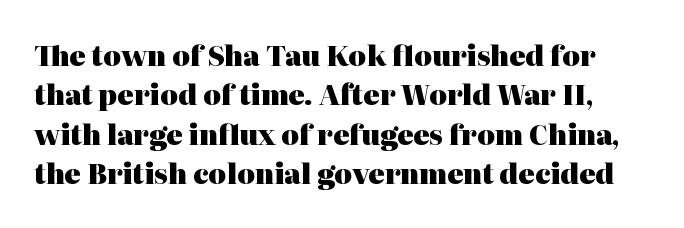
The image shows 27 px bold type, upright; set normal line spacing (1.46x), normal letter spacing, not underlined.
